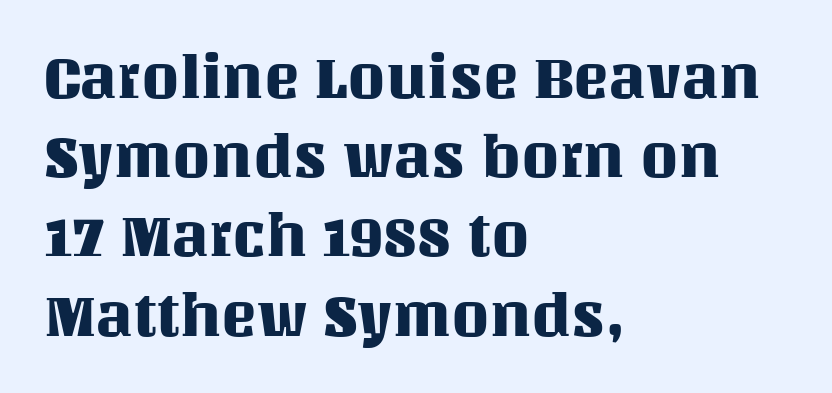
The image shows 60 px text type, upright; set left-aligned, normal line spacing (1.32x), normal letter spacing, not underlined; medium stroke contrast and a large x-height.
